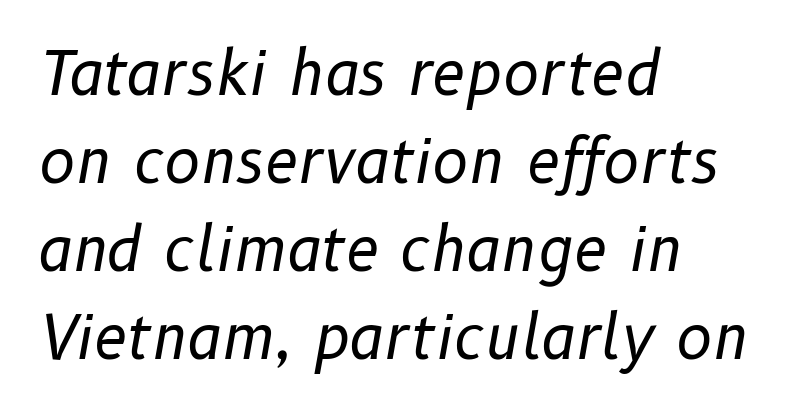
The image shows 61 px regular-weight type, italic (leaning right); set left-aligned, normal line spacing (1.44x), normal letter spacing, not underlined; low stroke contrast and a medium x-height.
